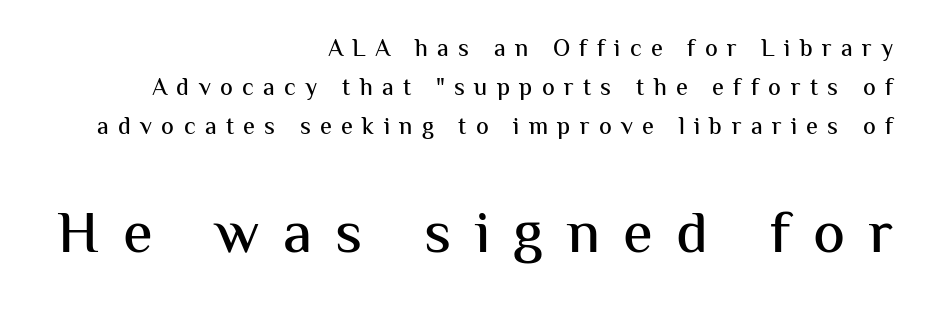
{"serif": "no", "italic": "no", "width": "normal", "stroke_contrast": "medium", "x_height": "medium", "monospaced": "no", "underline": "no", "align": "right", "line_spacing": "normal", "line_spacing_ratio": 1.63, "letter_spacing": "wide", "letter_spacing_em": 0.39, "larger_block": "second", "size_ratio": 2.5, "glyph_px": 60}
